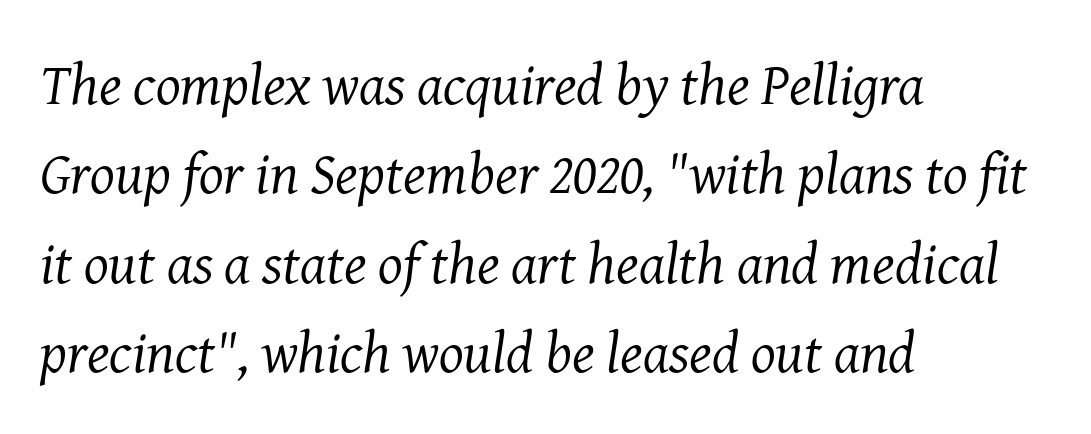
Q: Is the text bold? A: No.
Q: Is the text italic (slanted)? A: Yes, it leans right by about 8 degrees.
Q: Is the typeface a serif or a sans-serif typeface? A: Serif.
Q: Is the text underlined? A: No.
Q: How is the paragraph aligned? A: Left-aligned.
Q: Is the spacing between letters normal or unusually wide? A: Normal.
Q: Is the spacing between lines tight, normal or loose? A: Normal.
Q: Width (condensed, normal, or wide)? A: Normal.
Q: Stroke contrast? A: Medium.
Q: x-height? A: Medium.
Q: Monospaced? A: No.
